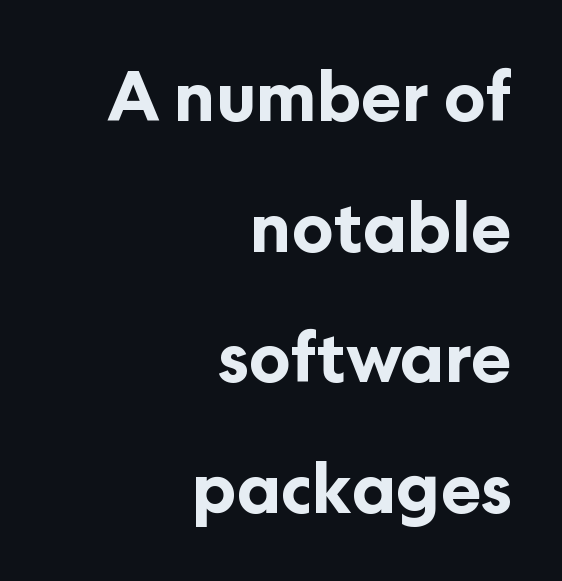
{"serif": "no", "italic": "no", "bold": "yes", "weight": "bold", "width": "normal", "stroke_contrast": "low", "x_height": "medium", "monospaced": "no", "underline": "no", "align": "right", "line_spacing": "loose", "line_spacing_ratio": 1.92, "letter_spacing": "normal", "letter_spacing_em": 0.0, "glyph_px": 68}
